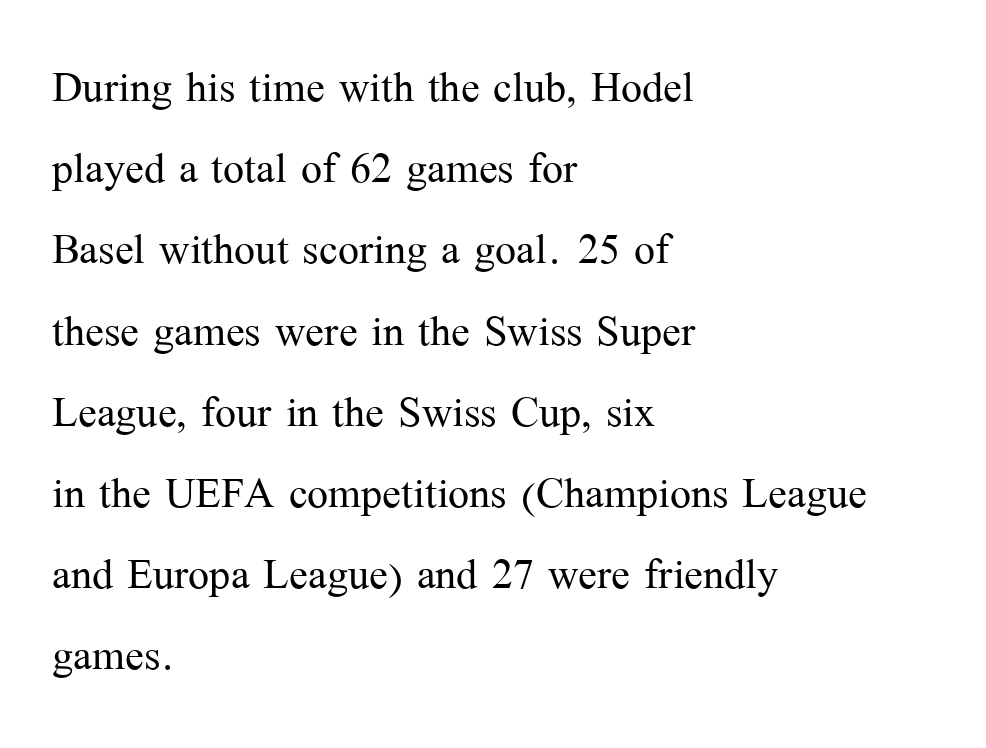
{"serif": "yes", "italic": "no", "bold": "no", "weight": "light", "width": "normal", "stroke_contrast": "medium", "x_height": "medium", "monospaced": "no", "underline": "no", "align": "left", "line_spacing": "normal", "line_spacing_ratio": 1.45, "letter_spacing": "normal", "letter_spacing_em": 0.0, "glyph_px": 56}
